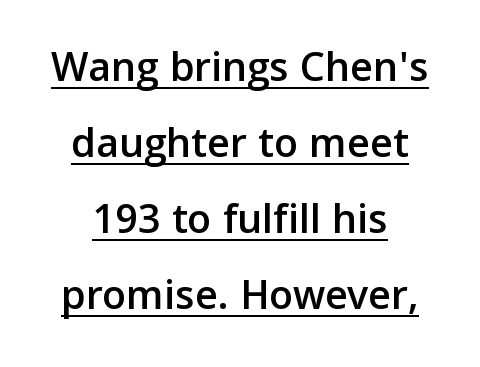
{"serif": "no", "italic": "no", "width": "normal", "stroke_contrast": "low", "x_height": "medium", "monospaced": "no", "underline": "yes", "align": "center", "line_spacing_ratio": 1.73, "letter_spacing": "normal", "letter_spacing_em": 0.0, "glyph_px": 44}
